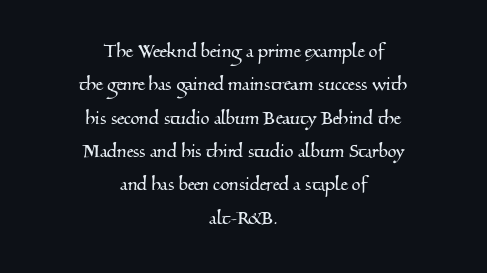
The image shows 23 px text type; set centered, normal line spacing (1.45x), normal letter spacing, not underlined.
